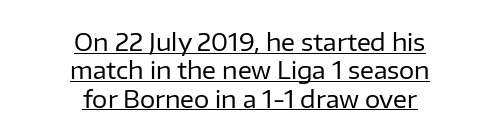
{"italic": "no", "bold": "no", "underline": "yes", "align": "center", "line_spacing_ratio": 1.18, "letter_spacing": "normal", "letter_spacing_em": 0.0, "glyph_px": 24}
